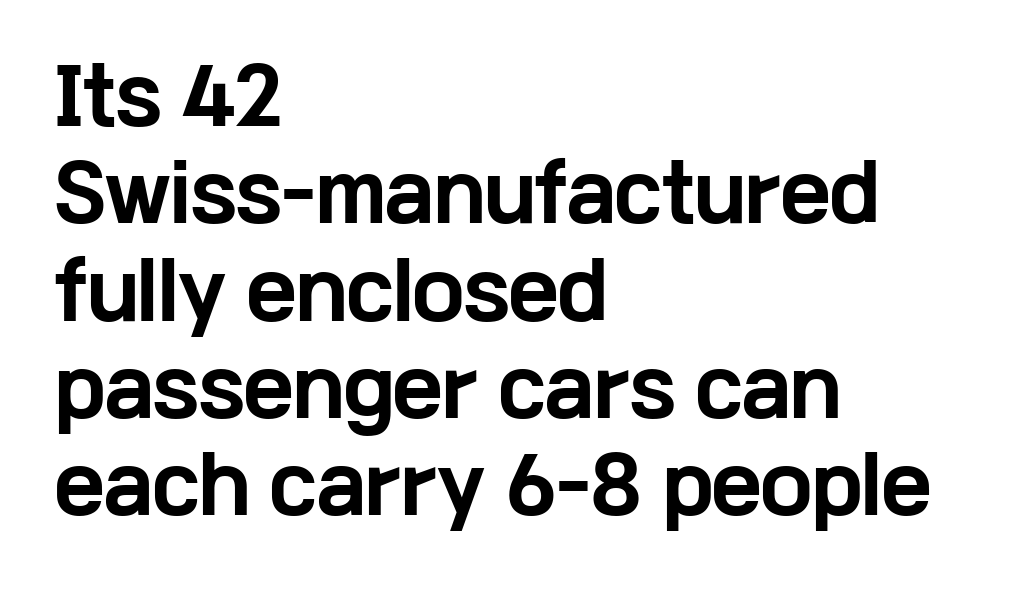
Successive baselines arrive at the customary interval. This rendering uses left alignment, leaving the right contour irregular. Quick note: not italic, upright. The glyphs are unaccompanied by any horizontal stroke below them. Do the characters align in a grid? No, the font is proportional. Nothing unusual about the tracking: characters are spaced as the font intends.
